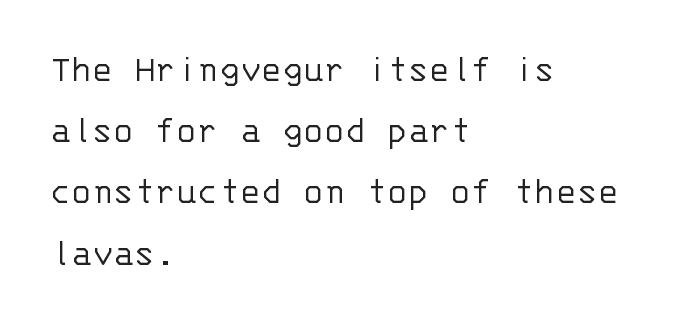
This sample uses an upright cut, with every glyph sitting square on the baseline. In terms of letterspacing, this is plain default setting. Each stroke keeps to a modest, everyday thickness or less. Quick note: underline off.
